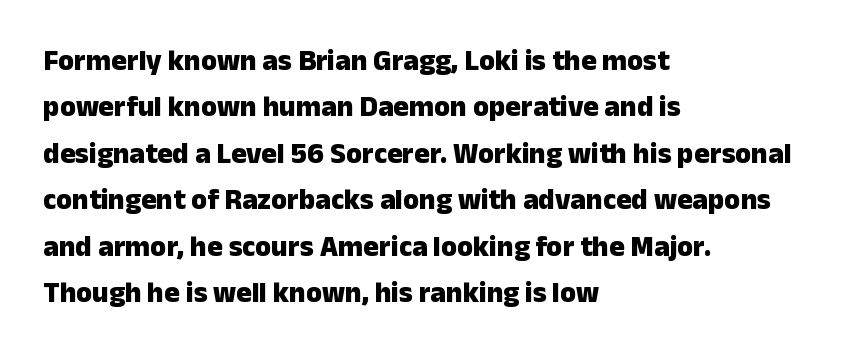
Classification — sans serif. This sample is left-justified, so line endings fall wherever the words run out. The letters sit at their default tracking, neither squeezed nor spread. How heavy is the stroke? Heavy — this is a bold. The passage shown is typed in a proportional face where columns would drift. This sample uses an upright cut, with every glyph sitting square on the baseline.
